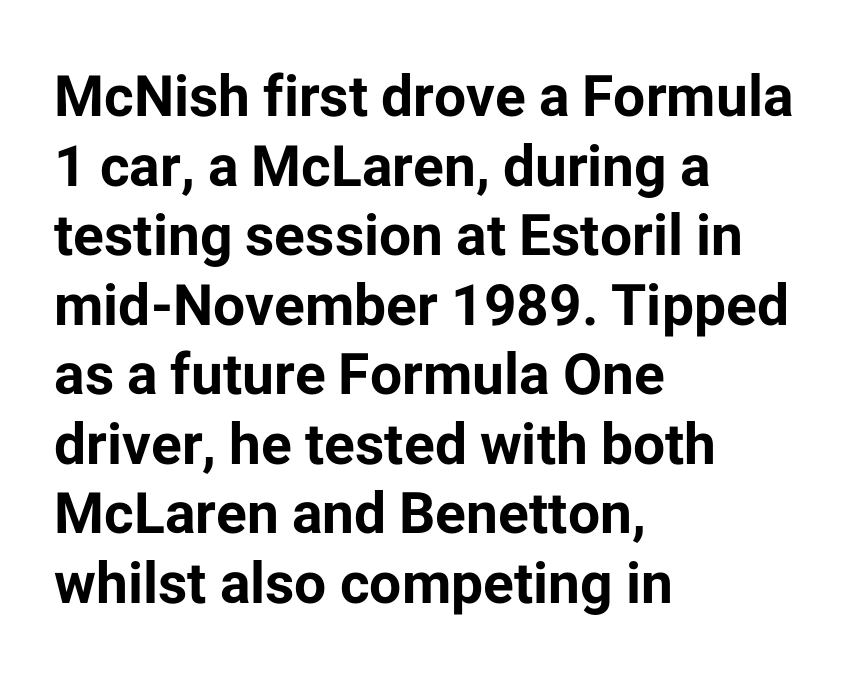
Q: Is the text bold? A: Yes.
Q: Is the text italic (slanted)? A: No, it is upright.
Q: Is the typeface a serif or a sans-serif typeface? A: Sans-serif.
Q: Is the text underlined? A: No.
Q: How is the paragraph aligned? A: Left-aligned.
Q: Is the spacing between letters normal or unusually wide? A: Normal.
Q: Width (condensed, normal, or wide)? A: Normal.
Q: Stroke contrast? A: Low.
Q: x-height? A: Medium.
Q: Monospaced? A: No.
